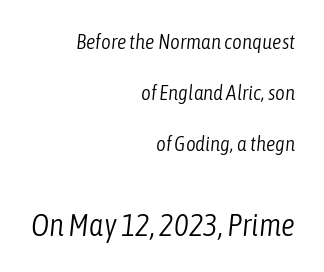
This reads as an unemphasized weight, regular at the heaviest. Compared with typical body copy, the letter spacing here is the same. The rendering uses a large line-height, opening up the rows. The face used here is proportionally spaced, like ordinary book or web type.
